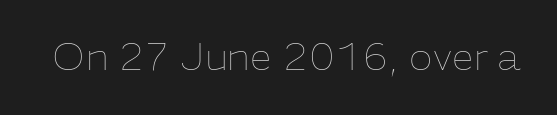
Q: Is the text bold? A: No.
Q: Is the text italic (slanted)? A: No, it is upright.
Q: Is the text underlined? A: No.
Q: Is the spacing between letters normal or unusually wide? A: Normal.
Q: Width (condensed, normal, or wide)? A: Normal.
Q: Stroke contrast? A: Low.
Q: x-height? A: Medium.
Q: Monospaced? A: No.
